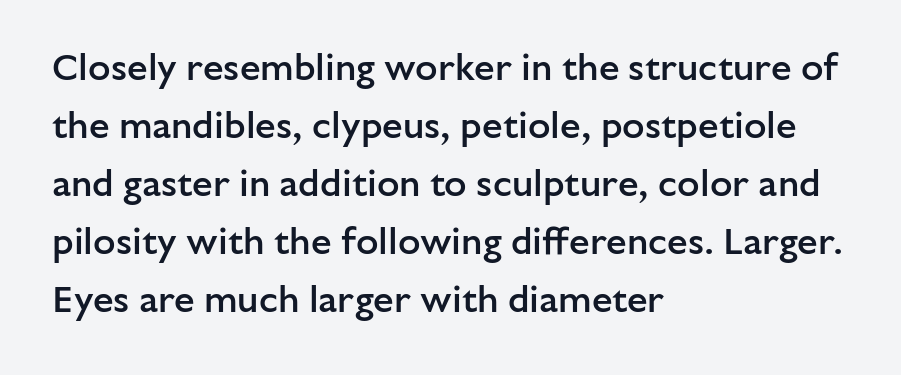
The image shows 37 px semibold sans-serif type, upright; set left-aligned, normal line spacing (1.57x), normal letter spacing, not underlined; low stroke contrast and a medium x-height.
